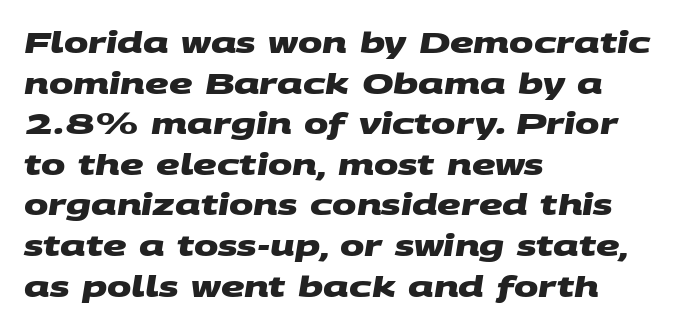
{"serif": "no", "bold": "yes", "weight": "heavy", "width": "wide", "stroke_contrast": "medium", "x_height": "large", "monospaced": "no", "underline": "no", "align": "left", "line_spacing": "normal", "line_spacing_ratio": 1.4, "letter_spacing": "normal", "letter_spacing_em": 0.0, "glyph_px": 29}
